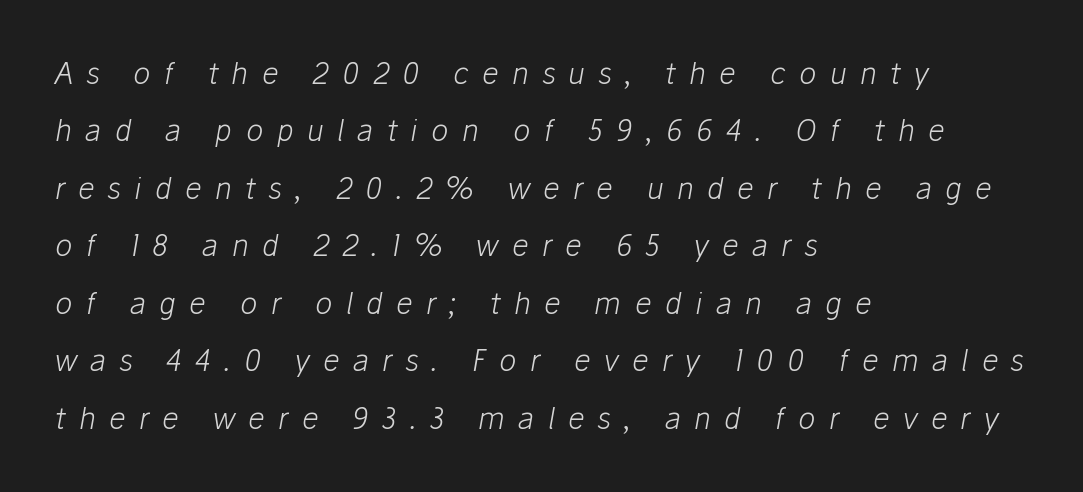
{"italic": "yes", "lean": "right", "slant_degrees": 10, "bold": "no", "weight": "light", "width": "normal", "stroke_contrast": "low", "x_height": "medium", "monospaced": "no", "underline": "no", "align": "left", "line_spacing": "loose", "line_spacing_ratio": 1.98, "letter_spacing": "wide", "letter_spacing_em": 0.46, "glyph_px": 29}
